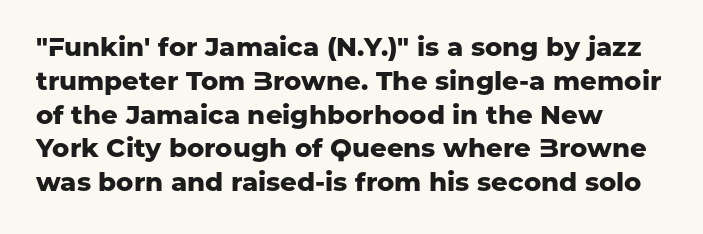
Q: Is the text bold? A: Yes.
Q: Is the text italic (slanted)? A: No, it is upright.
Q: Is the text underlined? A: No.
Q: How is the paragraph aligned? A: Left-aligned.
Q: Is the spacing between letters normal or unusually wide? A: Normal.
Q: Is the spacing between lines tight, normal or loose? A: Normal.
